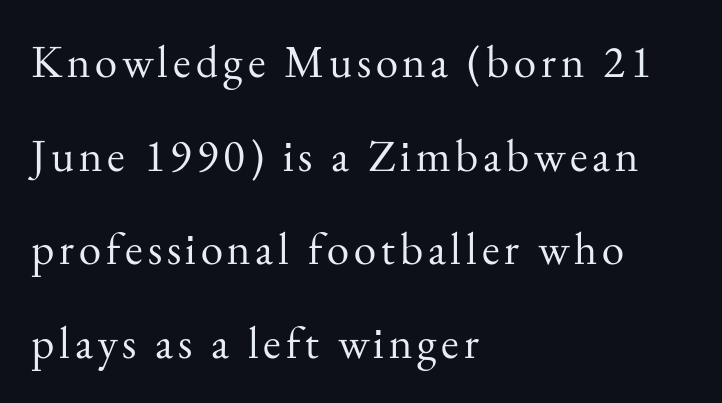
{"serif": "yes", "italic": "no", "bold": "no", "weight": "regular", "width": "normal", "stroke_contrast": "medium", "x_height": "small", "monospaced": "no", "underline": "no", "align": "left", "line_spacing": "loose", "line_spacing_ratio": 2.08, "glyph_px": 45}
